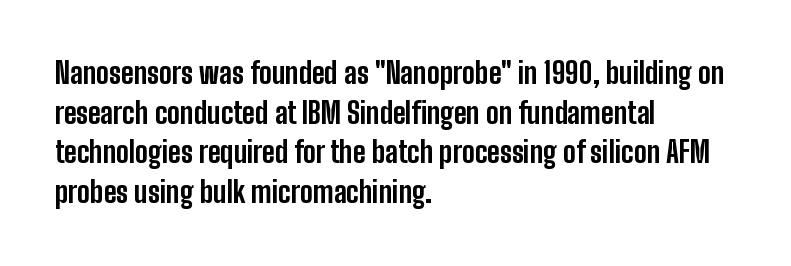
The image shows 29 px bold, condensed sans-serif type, upright; set left-aligned, normal line spacing (1.37x), normal letter spacing, not underlined; low stroke contrast and a medium x-height.
